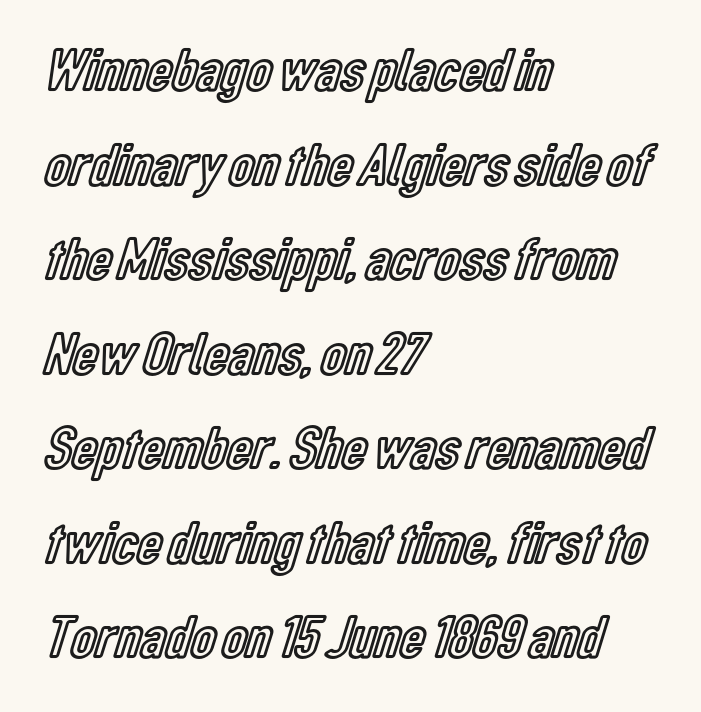
Q: Is the text italic (slanted)? A: Yes.
Q: Is the text underlined? A: No.
Q: How is the paragraph aligned? A: Left-aligned.
Q: Is the spacing between letters normal or unusually wide? A: Normal.
Q: Is the spacing between lines tight, normal or loose? A: Normal.
Q: Width (condensed, normal, or wide)? A: Condensed.
Q: x-height? A: Medium.
Q: Monospaced? A: No.
